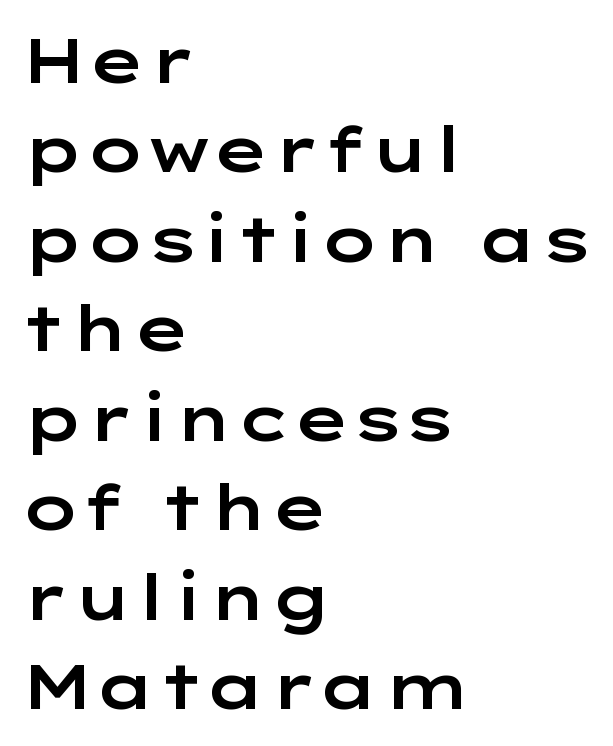
The image shows 63 px wide sans-serif type, upright; set left-aligned, normal line spacing (1.42x), normal letter spacing, not underlined; low stroke contrast and a medium x-height.
